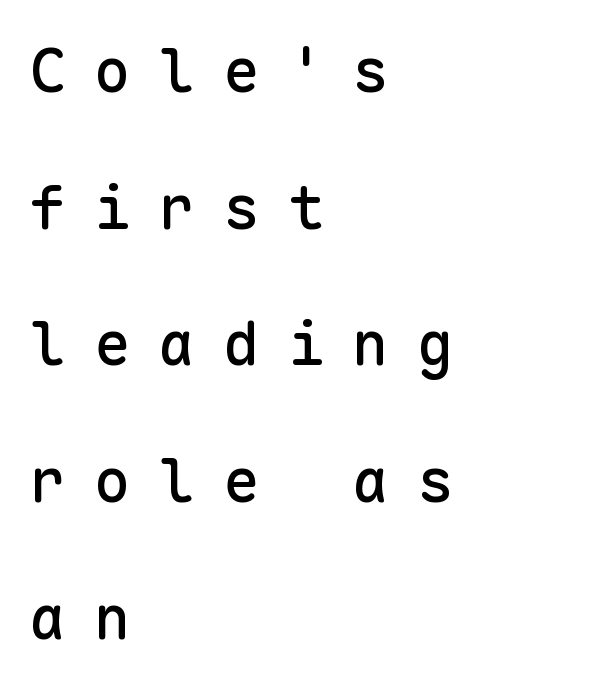
Q: Is the text italic (slanted)? A: No, it is upright.
Q: Is the typeface a serif or a sans-serif typeface? A: Sans-serif.
Q: Is the text underlined? A: No.
Q: How is the paragraph aligned? A: Left-aligned.
Q: Is the spacing between letters normal or unusually wide? A: Unusually wide.
Q: Is the spacing between lines tight, normal or loose? A: Loose.
Q: Width (condensed, normal, or wide)? A: Normal.
Q: Stroke contrast? A: Low.
Q: x-height? A: Medium.
Q: Monospaced? A: Yes.
